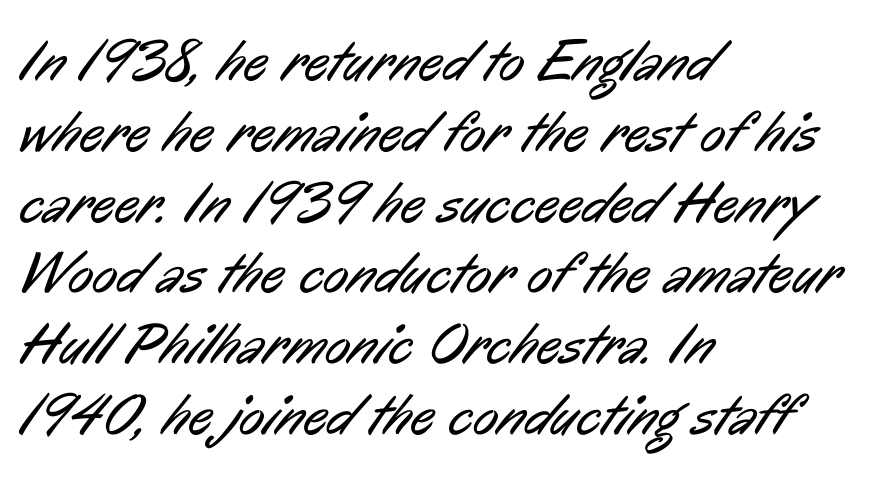
The image shows 59 px regular-weight, condensed sans-serif type; set left-aligned, line spacing 1.2x, normal letter spacing, not underlined; low stroke contrast and a medium x-height.
